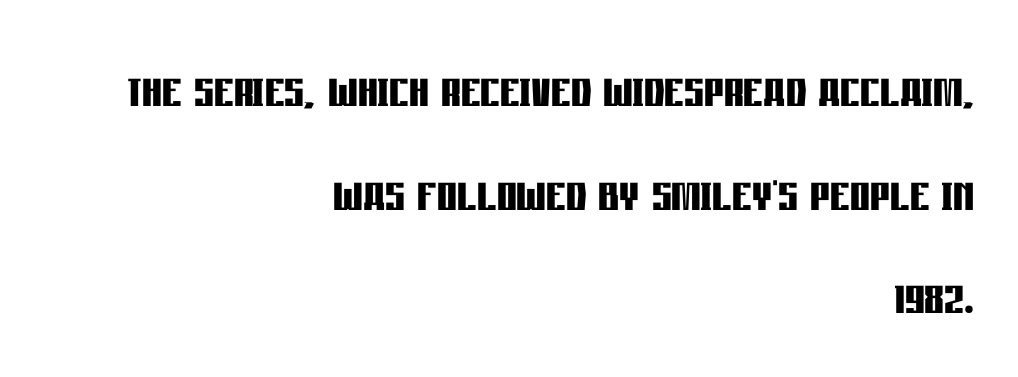
Q: Is the text bold? A: Yes.
Q: Is the text italic (slanted)? A: No, it is upright.
Q: Is the typeface a serif or a sans-serif typeface? A: Sans-serif.
Q: Is the text underlined? A: No.
Q: How is the paragraph aligned? A: Right-aligned.
Q: Is the spacing between letters normal or unusually wide? A: Normal.
Q: Is the spacing between lines tight, normal or loose? A: Normal.
Q: Width (condensed, normal, or wide)? A: Condensed.
Q: Stroke contrast? A: Low.
Q: x-height? A: Large.
Q: Monospaced? A: No.
